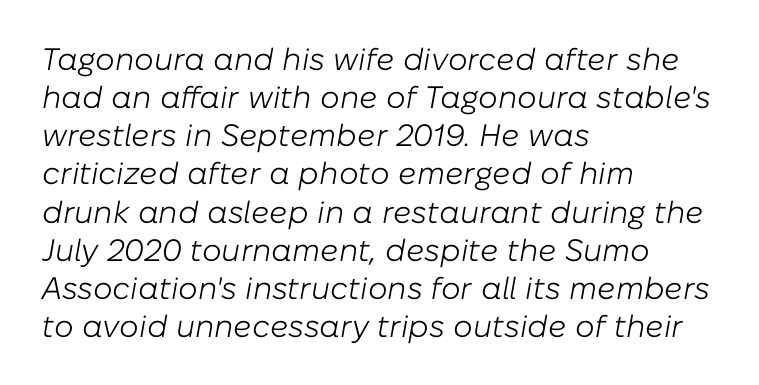
The image shows 31 px light type, italic (leaning right); set left-aligned, line spacing 1.23x, normal letter spacing, not underlined; low stroke contrast and a medium x-height.
